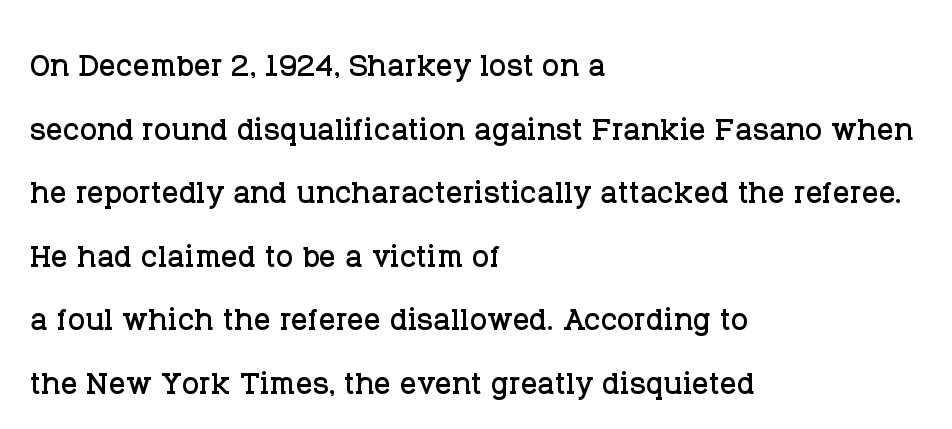
Q: Is the text italic (slanted)? A: No, it is upright.
Q: Is the typeface a serif or a sans-serif typeface? A: Serif.
Q: Is the text underlined? A: No.
Q: How is the paragraph aligned? A: Left-aligned.
Q: Is the spacing between letters normal or unusually wide? A: Normal.
Q: Is the spacing between lines tight, normal or loose? A: Normal.
Q: Width (condensed, normal, or wide)? A: Normal.
Q: Stroke contrast? A: Low.
Q: x-height? A: Large.
Q: Monospaced? A: No.
